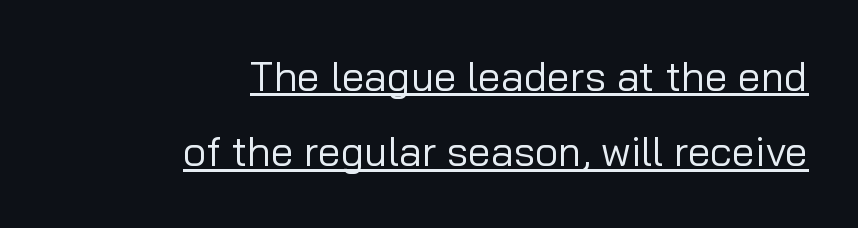
The image shows 41 px regular-weight sans-serif type, upright; set right-aligned, line spacing 1.84x, normal letter spacing, underlined; low stroke contrast and a medium x-height.
